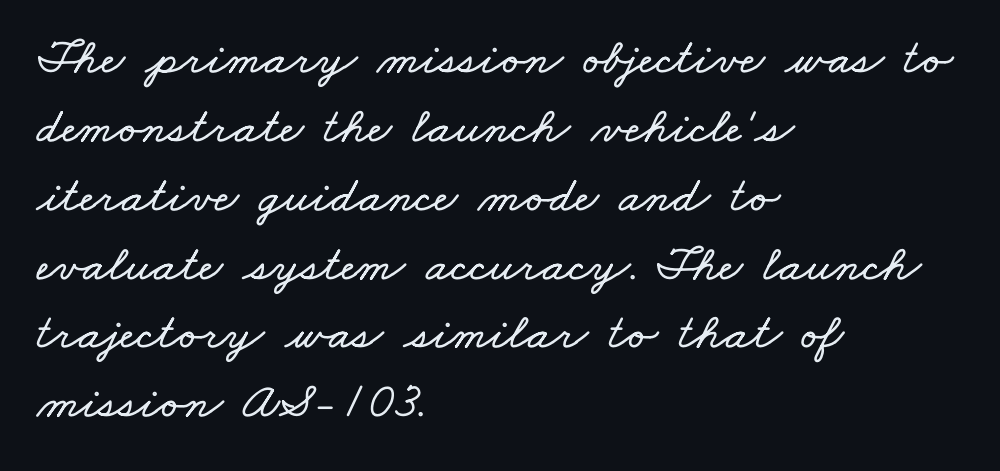
{"width": "wide", "stroke_contrast": "low", "x_height": "small", "monospaced": "no", "underline": "no", "align": "left", "line_spacing": "normal", "line_spacing_ratio": 1.35, "letter_spacing": "normal", "letter_spacing_em": 0.0, "glyph_px": 51}
